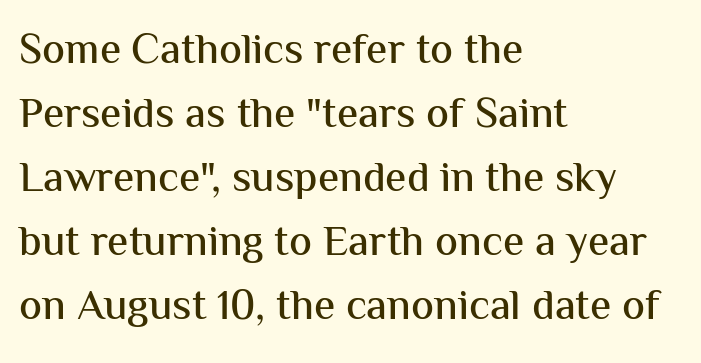
{"serif": "no", "italic": "no", "width": "normal", "stroke_contrast": "medium", "x_height": "medium", "monospaced": "no", "underline": "no", "align": "left", "line_spacing": "normal", "line_spacing_ratio": 1.49, "letter_spacing": "normal", "letter_spacing_em": 0.0, "glyph_px": 43}
